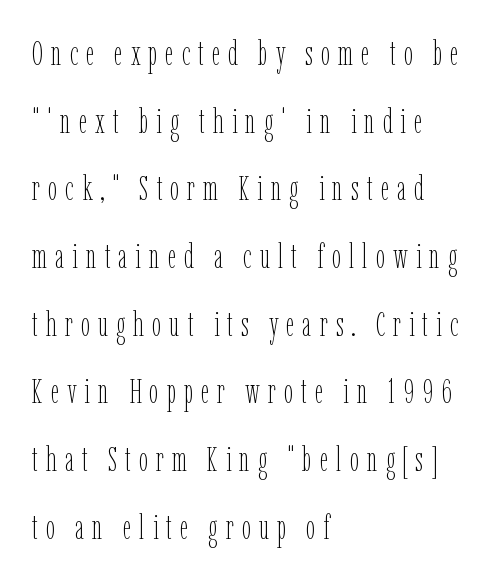
The image shows 34 px thin, condensed type, upright; set left-aligned, loose line spacing (1.99x), unusually wide letter spacing (+0.23 em), not underlined; low stroke contrast and a medium x-height.
